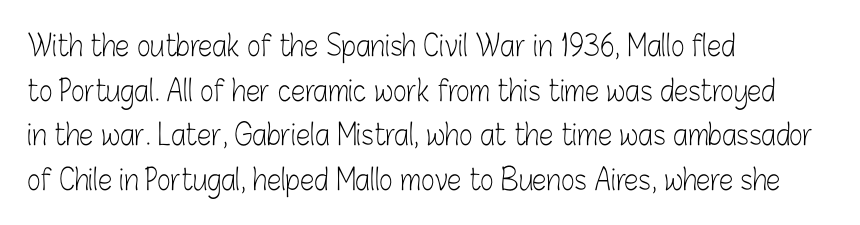
Typeset ragged right — the left edge is the straight one. I'd call this a sans setting — the letters go barefoot. Caption: face not bold, strokes unweighted. The type sits square on the baseline with zero lean. Here the designer chose a conventional face with non-uniform glyph widths. One glance says typical: line gaps are just what's usual.
